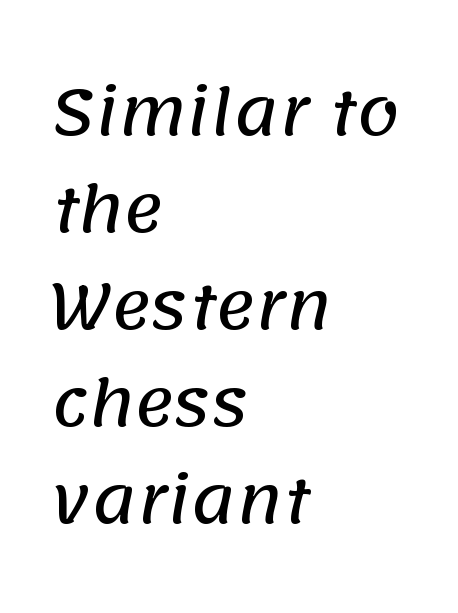
Nothing unusual about the tracking: characters are spaced as the font intends. These lines are rendered in a variable-pitch font. Is this a sans? Yes — the strokes have no serifs. These lines sit exactly where default settings would place them. The words here are not underlined. The paragraph has a hard left edge and a soft right edge.
